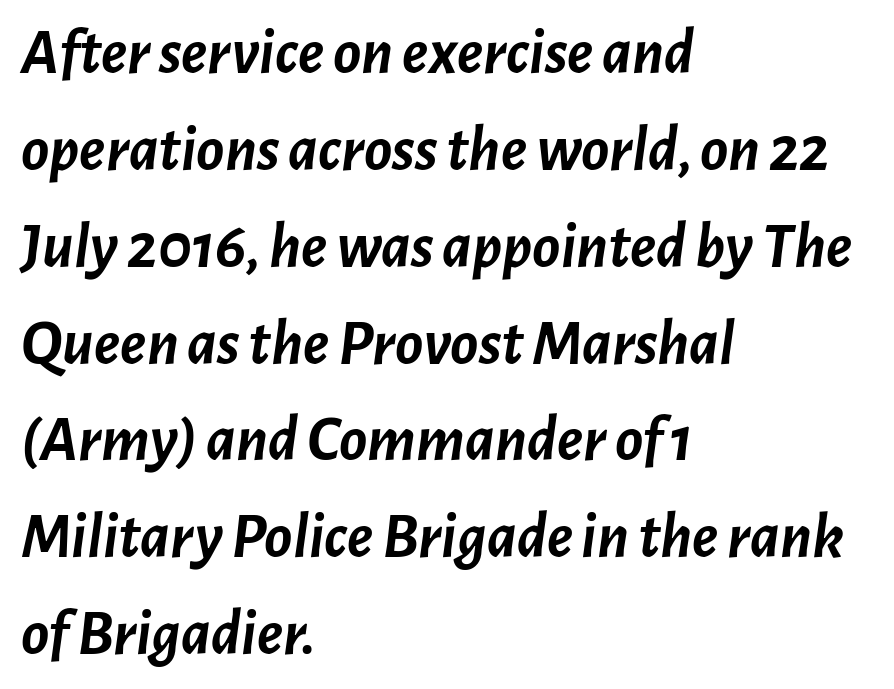
{"italic": "yes", "lean": "right", "slant_degrees": 7, "bold": "yes", "weight": "semibold", "width": "normal", "stroke_contrast": "low", "x_height": "medium", "monospaced": "no", "underline": "no", "align": "left", "line_spacing": "normal", "line_spacing_ratio": 1.49, "letter_spacing": "normal", "letter_spacing_em": 0.0, "glyph_px": 65}
